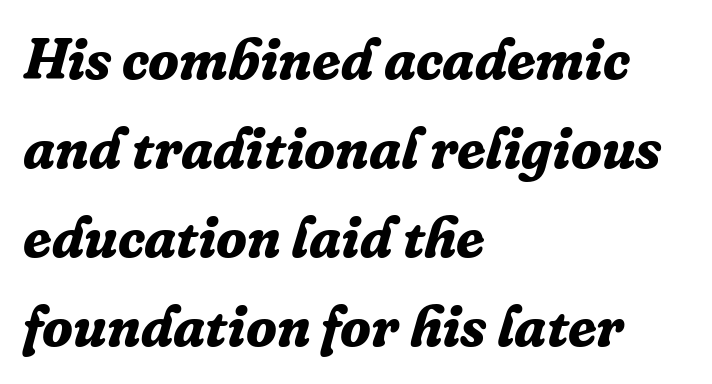
It's the slanting kind of type. Strokes here are thick enough to call this a true bold. Words appear dense and cohesive because spacing is normal. Teacher's note: observe the even left margin — that is flush-left alignment. Quick note: interline space is typical. The face used here is proportionally spaced, like ordinary book or web type.
